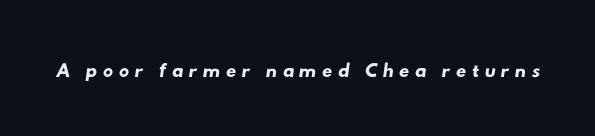
Q: Is the typeface a serif or a sans-serif typeface? A: Sans-serif.
Q: Is the text underlined? A: No.
Q: Width (condensed, normal, or wide)? A: Wide.
Q: Stroke contrast? A: Low.
Q: x-height? A: Small.
Q: Monospaced? A: No.
